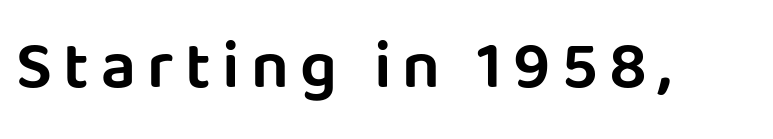
The image shows 67 px sans-serif type, upright; set not underlined; low stroke contrast and a large x-height.
